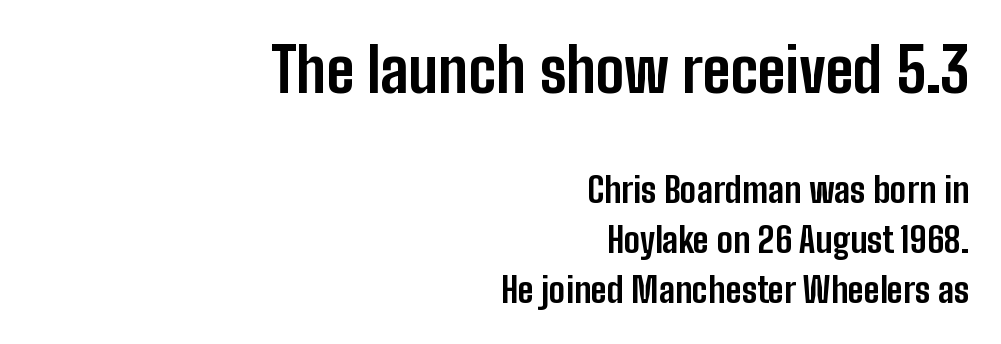
{"serif": "no", "italic": "no", "bold": "yes", "weight": "bold", "width": "condensed", "stroke_contrast": "low", "x_height": "medium", "monospaced": "no", "underline": "no", "align": "right", "line_spacing": "normal", "line_spacing_ratio": 1.43, "letter_spacing": "normal", "letter_spacing_em": 0.0, "larger_block": "first", "size_ratio": 1.74, "glyph_px": 61}
